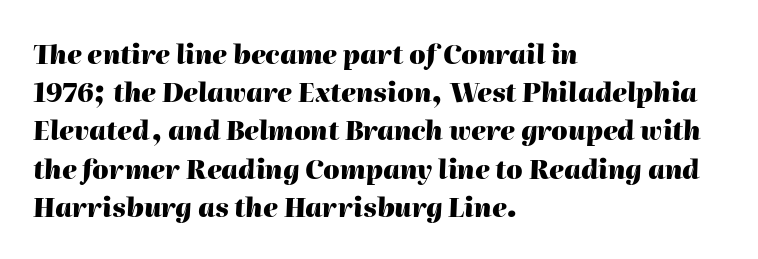
The image shows 26 px bold type, italic (leaning right); set left-aligned, normal line spacing (1.47x), normal letter spacing, not underlined.
